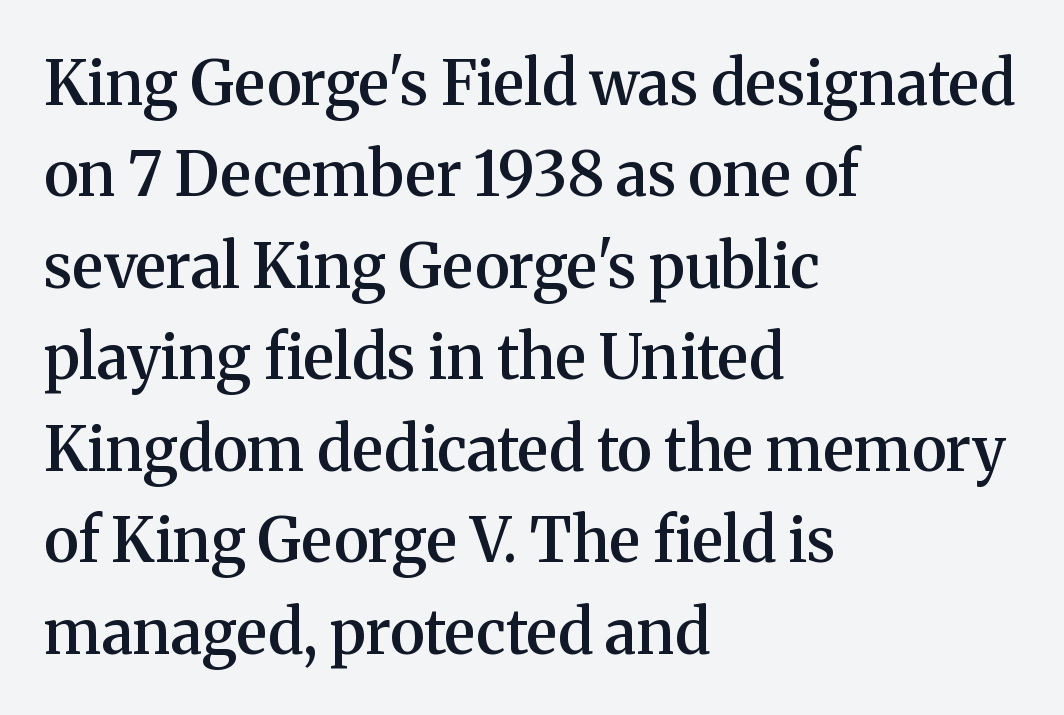
The image shows 61 px semibold serif type, upright; set left-aligned, normal line spacing (1.5x), normal letter spacing, not underlined; medium stroke contrast and a medium x-height.
